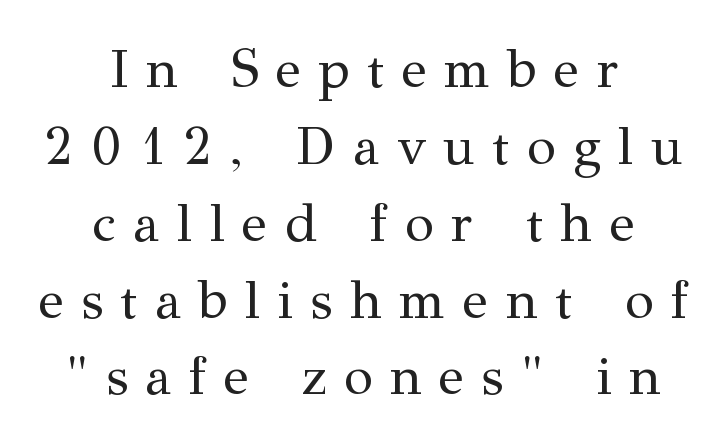
The image shows 53 px regular-weight serif type, upright; set centered, normal line spacing (1.45x), unusually wide letter spacing (+0.33 em), not underlined; medium stroke contrast and a medium x-height.
